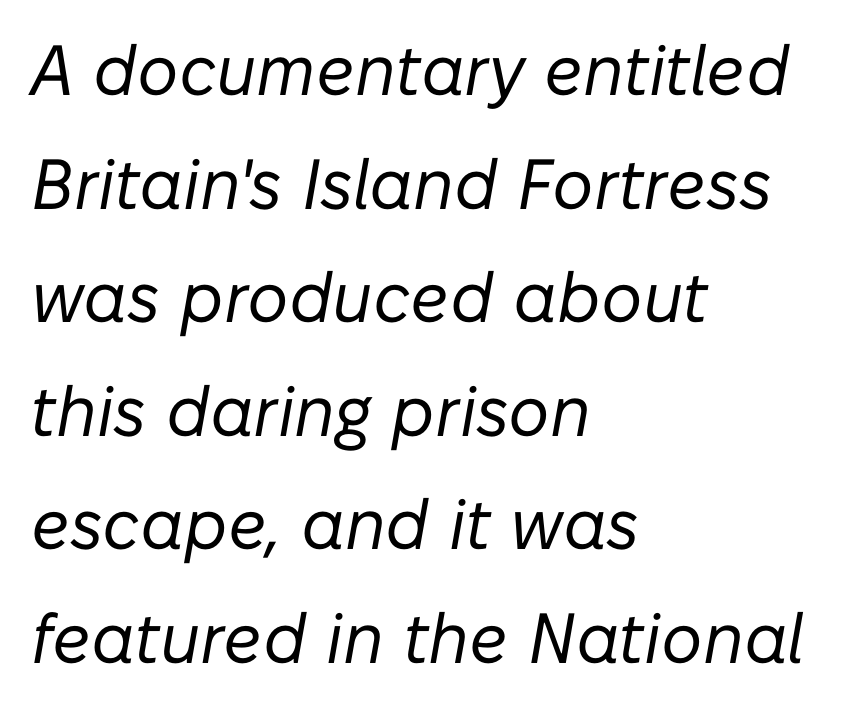
The image shows 71 px regular-weight type, italic (leaning right); set left-aligned, normal line spacing (1.6x), normal letter spacing, not underlined; low stroke contrast and a medium x-height.
